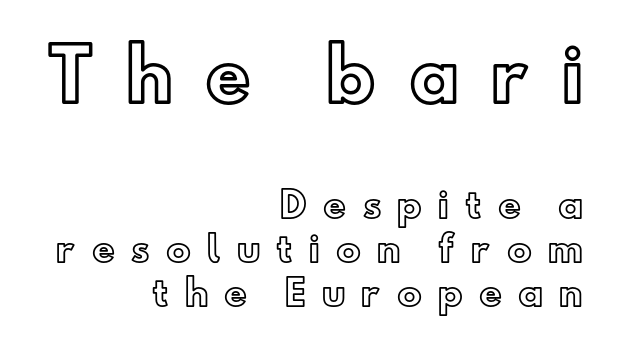
The image shows 70 px text type, upright; set right-aligned, normal line spacing (1.26x), unusually wide letter spacing (+0.46 em), not underlined; the first (top) block is 2.0x larger; a small x-height.
